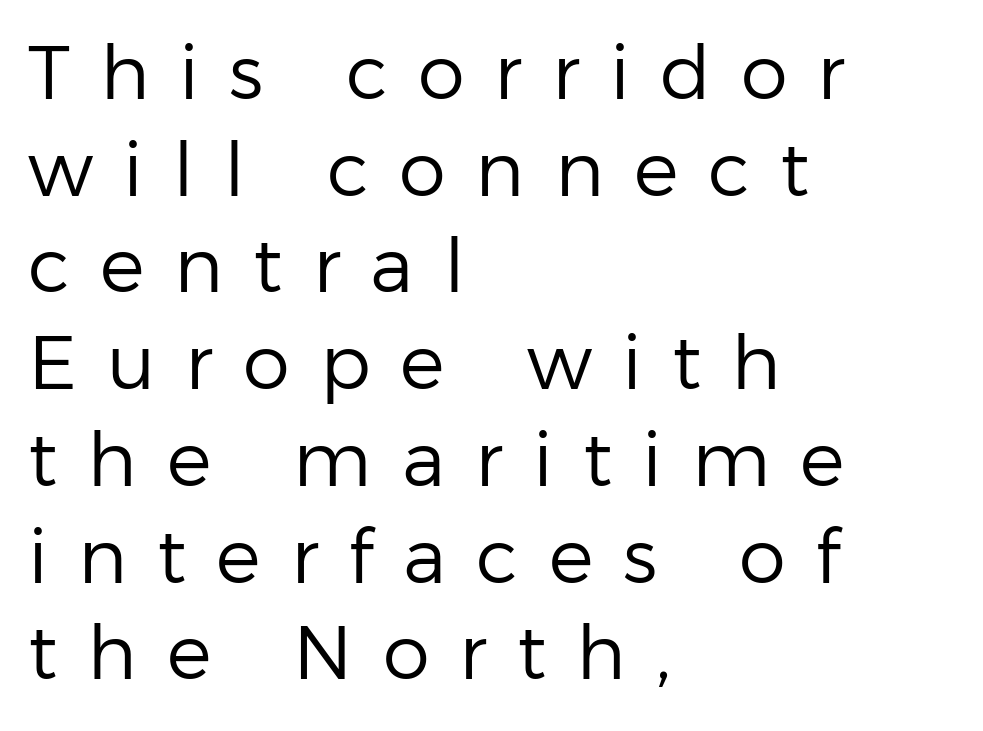
Q: Is the text bold? A: No.
Q: Is the text italic (slanted)? A: No, it is upright.
Q: Is the typeface a serif or a sans-serif typeface? A: Sans-serif.
Q: Is the text underlined? A: No.
Q: How is the paragraph aligned? A: Left-aligned.
Q: Is the spacing between letters normal or unusually wide? A: Unusually wide.
Q: Is the spacing between lines tight, normal or loose? A: Normal.
Q: Width (condensed, normal, or wide)? A: Normal.
Q: Stroke contrast? A: Low.
Q: x-height? A: Medium.
Q: Monospaced? A: No.
